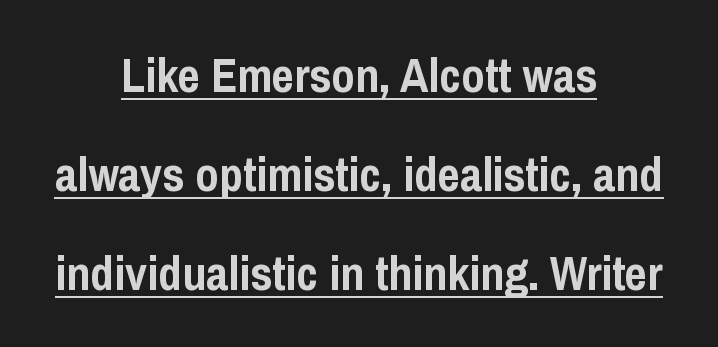
Q: Is the text bold? A: Yes.
Q: Is the text italic (slanted)? A: No, it is upright.
Q: Is the typeface a serif or a sans-serif typeface? A: Sans-serif.
Q: Is the text underlined? A: Yes.
Q: How is the paragraph aligned? A: Centered.
Q: Is the spacing between letters normal or unusually wide? A: Normal.
Q: Is the spacing between lines tight, normal or loose? A: Loose.
Q: Width (condensed, normal, or wide)? A: Condensed.
Q: Stroke contrast? A: Low.
Q: x-height? A: Medium.
Q: Monospaced? A: No.
